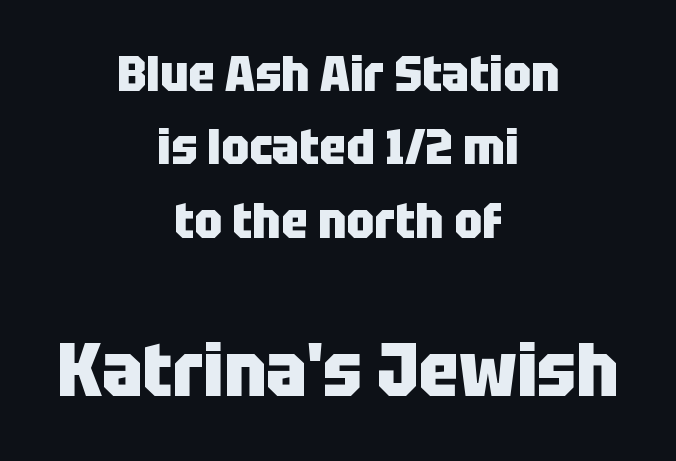
{"serif": "no", "italic": "no", "bold": "yes", "weight": "heavy", "width": "condensed", "stroke_contrast": "low", "x_height": "large", "monospaced": "no", "underline": "no", "align": "center", "line_spacing": "normal", "line_spacing_ratio": 1.47, "letter_spacing": "normal", "letter_spacing_em": 0.0, "larger_block": "second", "size_ratio": 1.5, "glyph_px": 75}
